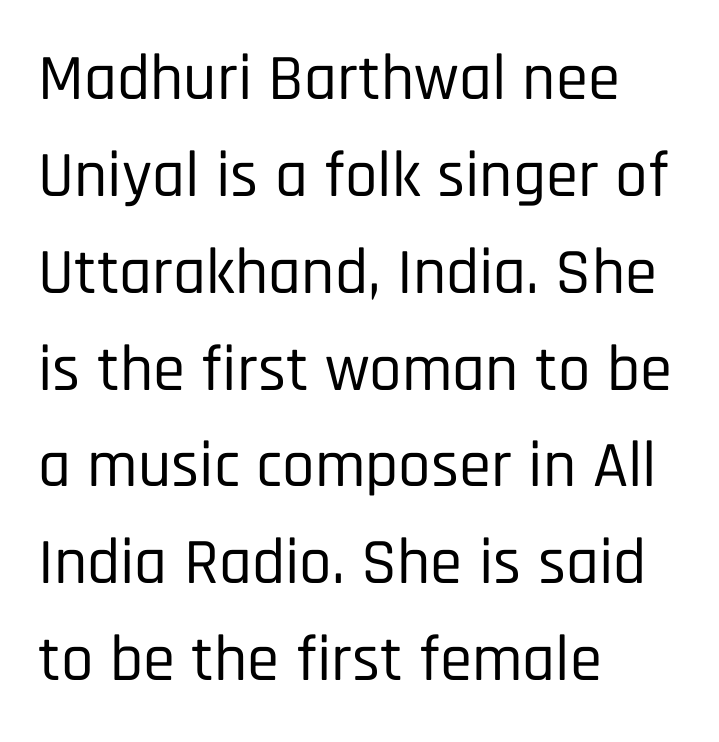
{"serif": "no", "italic": "no", "width": "condensed", "stroke_contrast": "low", "x_height": "large", "monospaced": "no", "underline": "no", "align": "left", "line_spacing": "normal", "line_spacing_ratio": 1.49, "letter_spacing": "normal", "letter_spacing_em": 0.0, "glyph_px": 65}
